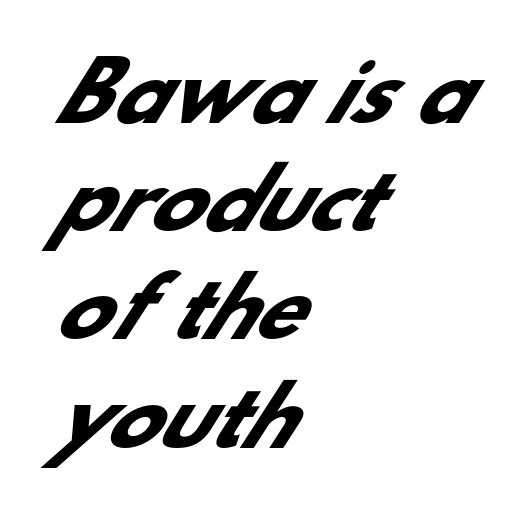
In terms of weight, the rendering is a true, heavy bold. Reading down the block, your eye returns to a fixed left position each line. The text was rendered using a sans face with plain stroke endings. Glyph-to-glyph distance matches everyday printed text. Quick note: underline off. Horizontal bands of white between lines are of average thickness.
